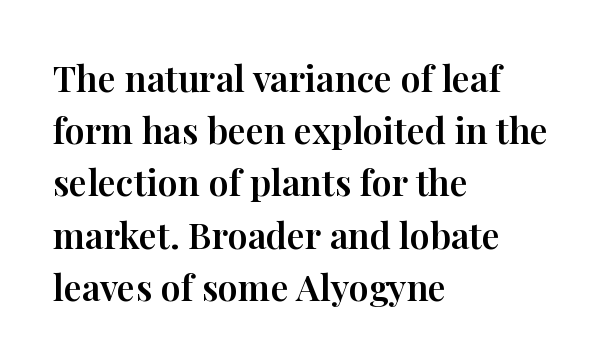
The image shows 36 px serif type, upright; set left-aligned, normal line spacing (1.45x), normal letter spacing, not underlined; high stroke contrast and a medium x-height.
